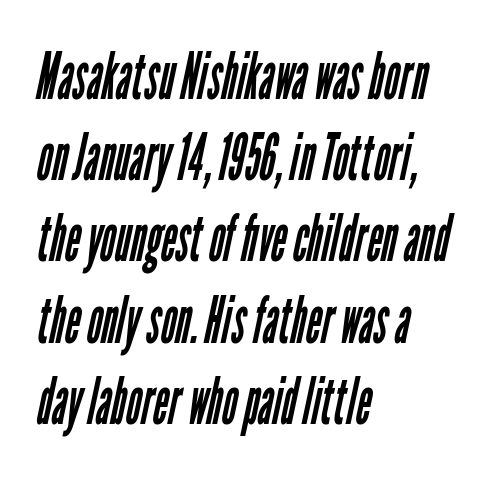
Does the leading feel generous? No, just average. Do the characters align in a grid? No, the font is proportional. Check under the words: just untouched page. Serif or sans? Sans — the stroke terminals are bare. Words appear dense and cohesive because spacing is normal. The lines in this sample share a left origin and differ only in where they stop.
